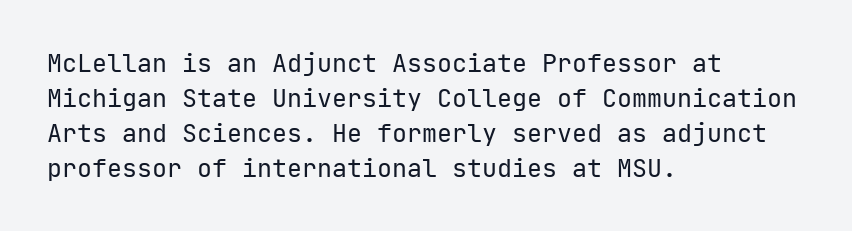
The image shows 25 px text type, upright; set left-aligned, normal line spacing (1.4x), normal letter spacing, not underlined.
